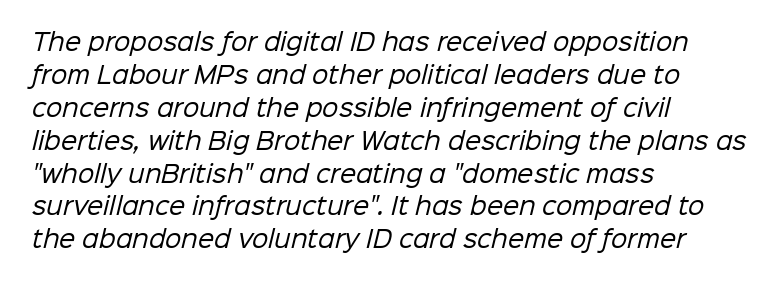
Q: Is the text bold? A: No.
Q: Is the text underlined? A: No.
Q: How is the paragraph aligned? A: Left-aligned.
Q: Is the spacing between letters normal or unusually wide? A: Normal.
Q: Is the spacing between lines tight, normal or loose? A: Normal.
